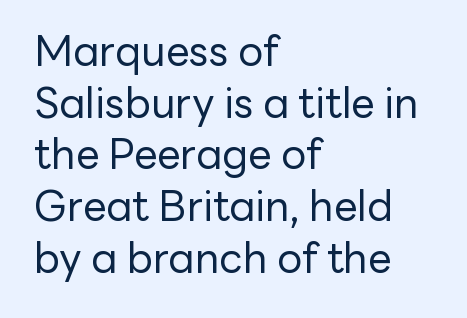
{"serif": "no", "italic": "no", "bold": "no", "weight": "regular", "width": "normal", "stroke_contrast": "low", "x_height": "medium", "monospaced": "no", "underline": "no", "align": "left", "line_spacing_ratio": 1.23, "letter_spacing": "normal", "letter_spacing_em": 0.0, "glyph_px": 42}
